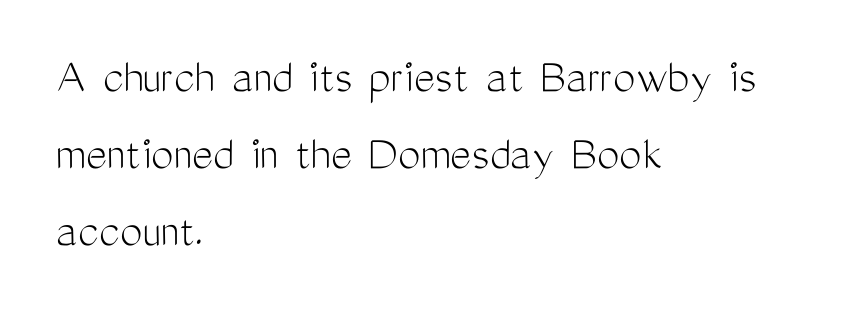
{"serif": "no", "italic": "no", "bold": "no", "weight": "light", "width": "condensed", "stroke_contrast": "medium", "x_height": "medium", "monospaced": "no", "underline": "no", "align": "left", "line_spacing": "normal", "line_spacing_ratio": 1.54, "letter_spacing": "normal", "letter_spacing_em": 0.0, "glyph_px": 50}
